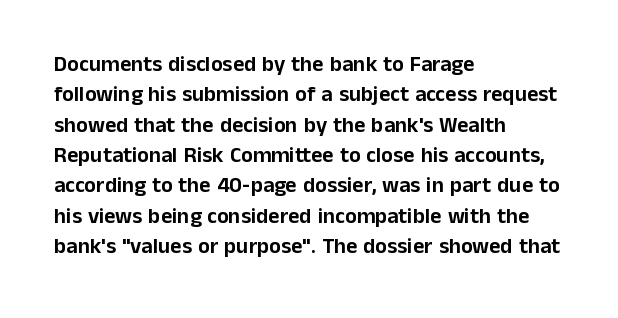
Descenders are the only things crossing below the line. The paragraph has a hard left edge and a soft right edge. Nothing unusual about the tracking: characters are spaced as the font intends. Vertically, the passage feels balanced, rows spaced as you'd expect. If you drew a line through each stem, it would be perfectly vertical.
